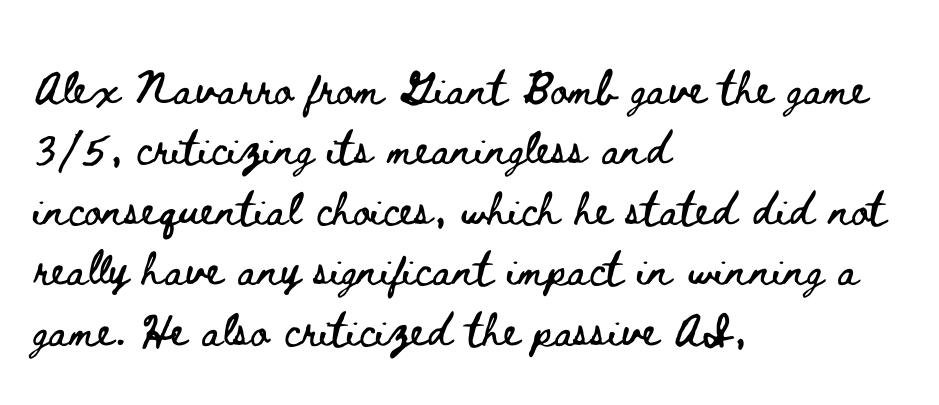
Interline gaps are of average width in this sample. The words here are not underlined. The rendering keeps characters at their native spacing. Horizontal alignment here is leftward, the default for most running prose. Character widths vary here, with narrow letters taking less room than wide ones.
